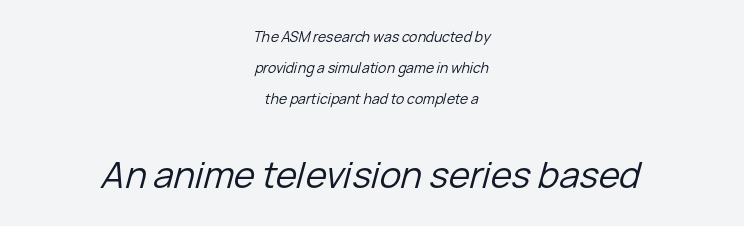
The image shows 36 px regular-weight type, italic (leaning right); set centered, loose line spacing (2.21x), normal letter spacing, not underlined; the second (bottom) block is 2.57x larger; low stroke contrast and a medium x-height.
